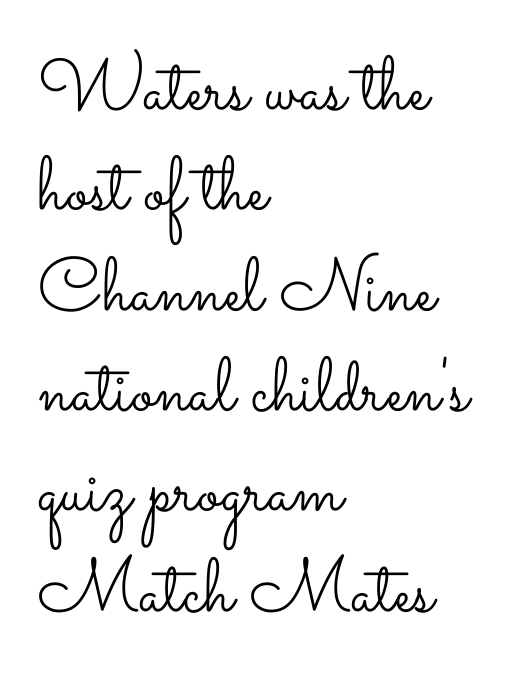
The image shows 76 px light, wide type; set left-aligned, normal line spacing (1.32x), normal letter spacing, not underlined; low stroke contrast and a small x-height.
